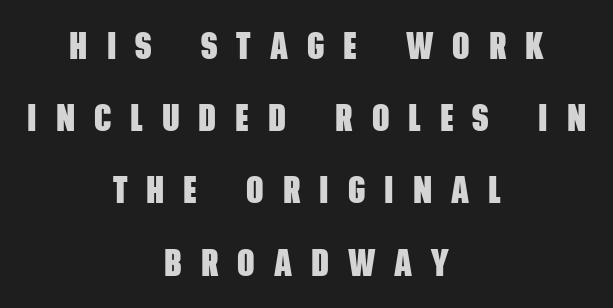
Q: Is the text bold? A: Yes.
Q: Is the typeface a serif or a sans-serif typeface? A: Sans-serif.
Q: Is the text underlined? A: No.
Q: How is the paragraph aligned? A: Centered.
Q: Is the spacing between letters normal or unusually wide? A: Unusually wide.
Q: Is the spacing between lines tight, normal or loose? A: Loose.
Q: Width (condensed, normal, or wide)? A: Condensed.
Q: Stroke contrast? A: Low.
Q: x-height? A: Large.
Q: Monospaced? A: No.
